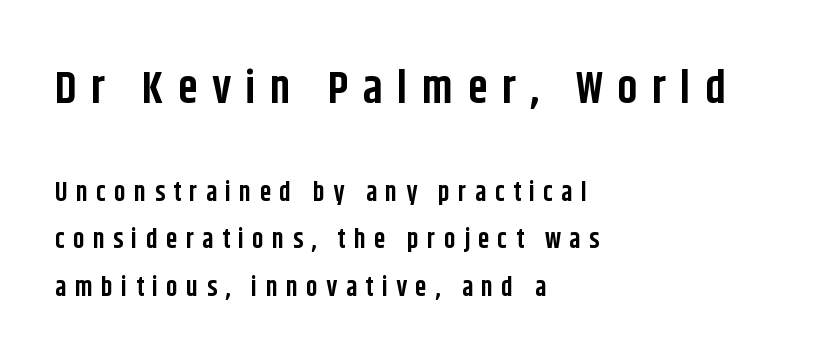
The image shows 45 px bold, condensed sans-serif type, upright; set left-aligned, line spacing 1.82x, unusually wide letter spacing (+0.32 em), not underlined; the first (top) block is 1.73x larger; low stroke contrast and a large x-height.
